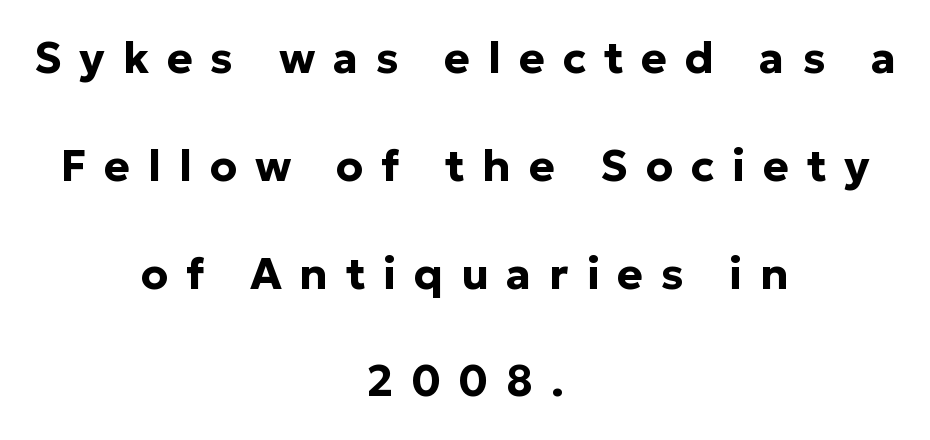
The image shows 44 px bold sans-serif type, upright; set centered, loose line spacing (2.45x), unusually wide letter spacing (+0.4 em), not underlined; low stroke contrast and a medium x-height.
